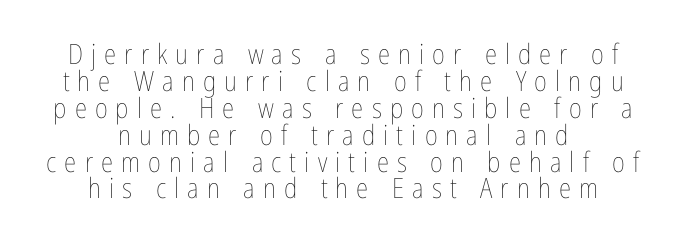
{"italic": "no", "bold": "no", "weight": "thin", "width": "condensed", "stroke_contrast": "low", "x_height": "medium", "monospaced": "no", "underline": "no", "align": "center", "line_spacing": "tight", "line_spacing_ratio": 0.96, "letter_spacing": "wide", "letter_spacing_em": 0.29, "glyph_px": 28}
